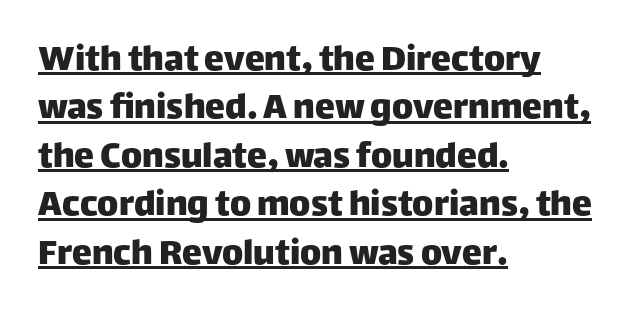
Underline: present. This is roman type, the default non-slanted kind. Think of a printed novel: that variable character pitch is what you see here. The letters sit at their default tracking, neither squeezed nor spread. Font category for this specimen: sans-serif.
